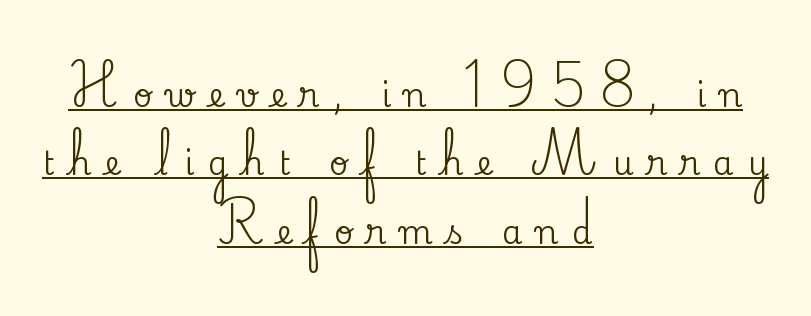
Q: Is the text italic (slanted)? A: No, it is upright.
Q: Is the typeface a serif or a sans-serif typeface? A: Serif.
Q: Is the text underlined? A: Yes.
Q: How is the paragraph aligned? A: Centered.
Q: Is the spacing between letters normal or unusually wide? A: Unusually wide.
Q: Is the spacing between lines tight, normal or loose? A: Loose.
Q: Width (condensed, normal, or wide)? A: Normal.
Q: Stroke contrast? A: Medium.
Q: x-height? A: Small.
Q: Monospaced? A: No.
